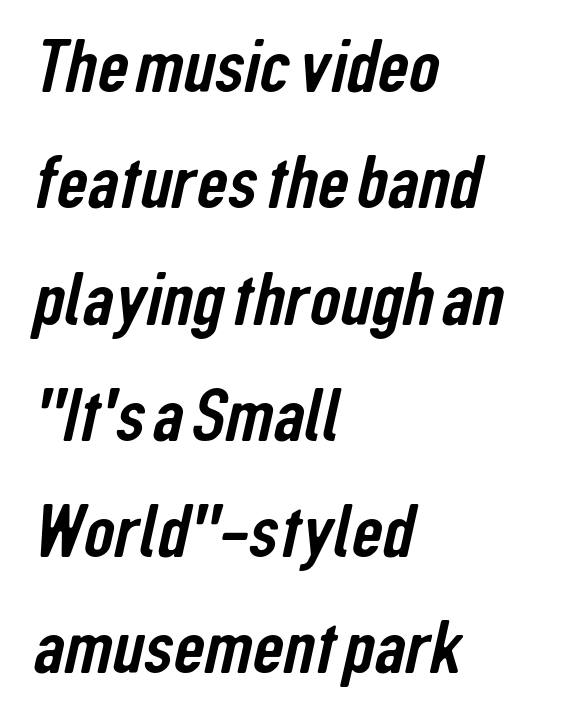
Looks like regular typesetting: each glyph gets only the width it needs. The text block is weighted toward the left margin, trailing off unevenly rightward. Students, note that the glyphs here touch the page at normal intervals. Plain, unruled lines of type.
